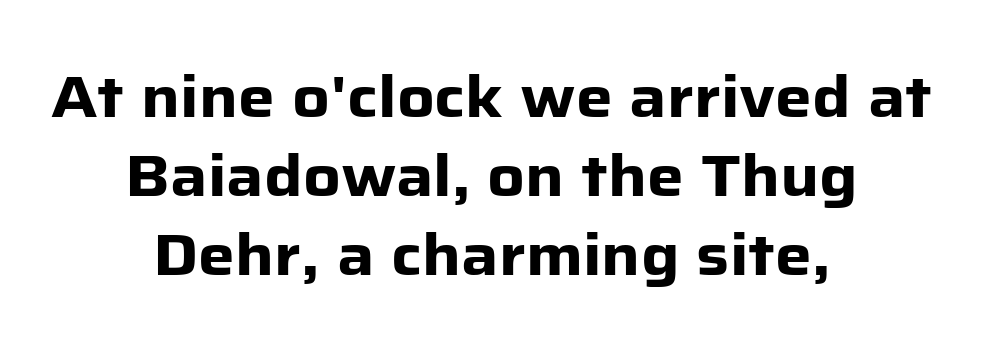
How heavy is the stroke? Heavy — this is a bold. Unmarked baselines from the first word to the last. Centered paragraph, ragged on both sides. This sample uses plain, unmodified letter spacing.
